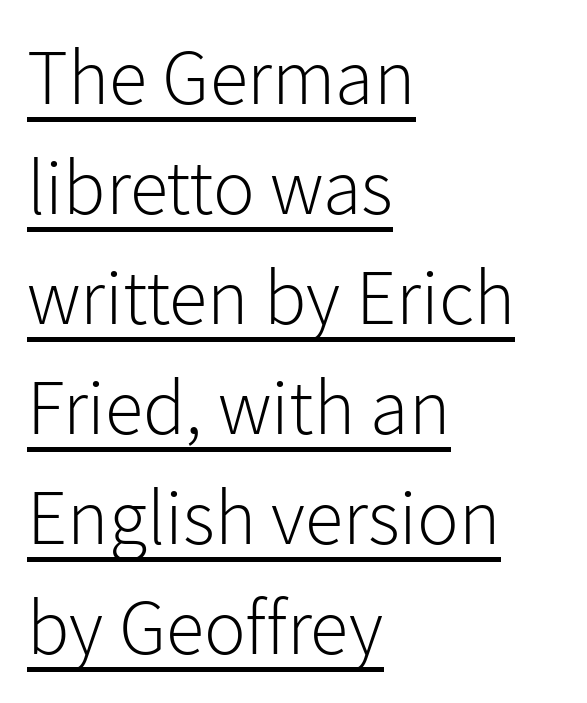
Normally led — the rows are evenly, conventionally spaced. The passage shown has conventional tracking throughout. Here the designer chose a conventional face with non-uniform glyph widths. Italic? Not at all — the glyphs are vertical. Horizontally, the lines are justified to the leading edge only. Glance below the letters and you will spot a drawn line.
